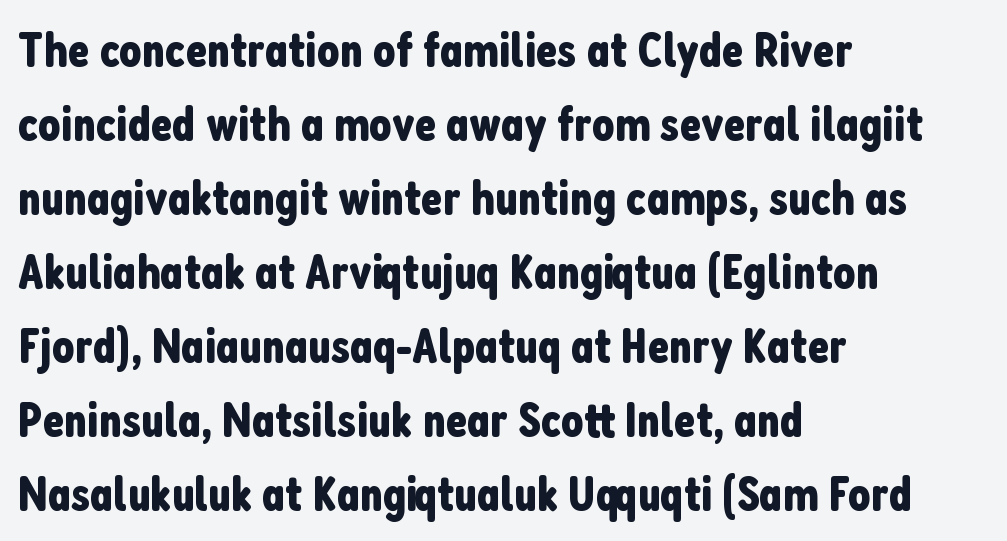
Q: Is the text italic (slanted)? A: No, it is upright.
Q: Is the typeface a serif or a sans-serif typeface? A: Sans-serif.
Q: Is the text underlined? A: No.
Q: How is the paragraph aligned? A: Left-aligned.
Q: Is the spacing between letters normal or unusually wide? A: Normal.
Q: Is the spacing between lines tight, normal or loose? A: Normal.
Q: Width (condensed, normal, or wide)? A: Condensed.
Q: Stroke contrast? A: Low.
Q: x-height? A: Medium.
Q: Monospaced? A: No.
